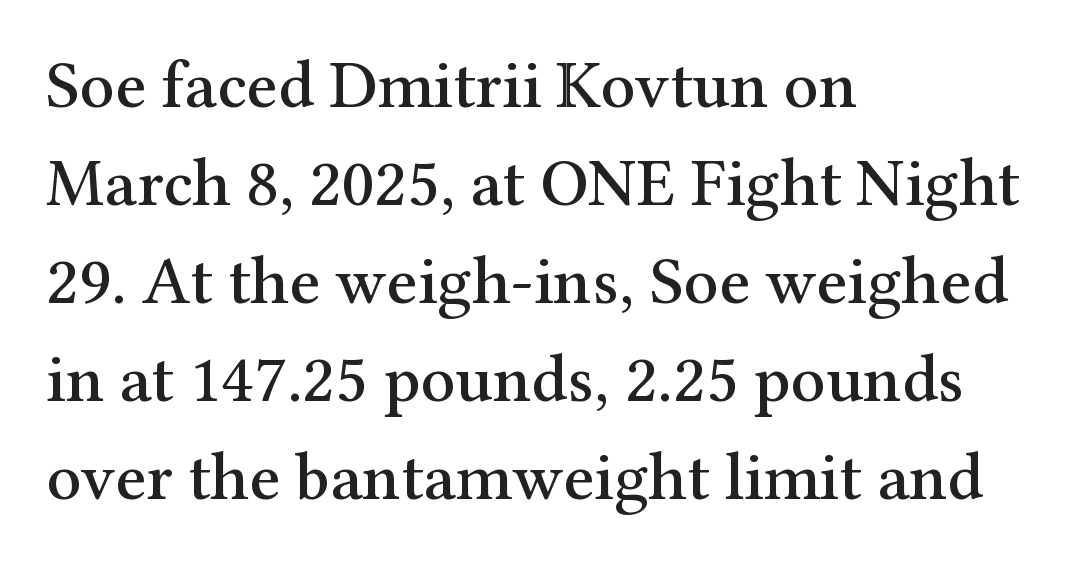
Q: Is the text italic (slanted)? A: No, it is upright.
Q: Is the typeface a serif or a sans-serif typeface? A: Serif.
Q: Is the text underlined? A: No.
Q: How is the paragraph aligned? A: Left-aligned.
Q: Is the spacing between letters normal or unusually wide? A: Normal.
Q: Is the spacing between lines tight, normal or loose? A: Normal.
Q: Width (condensed, normal, or wide)? A: Normal.
Q: Stroke contrast? A: Medium.
Q: x-height? A: Medium.
Q: Monospaced? A: No.
